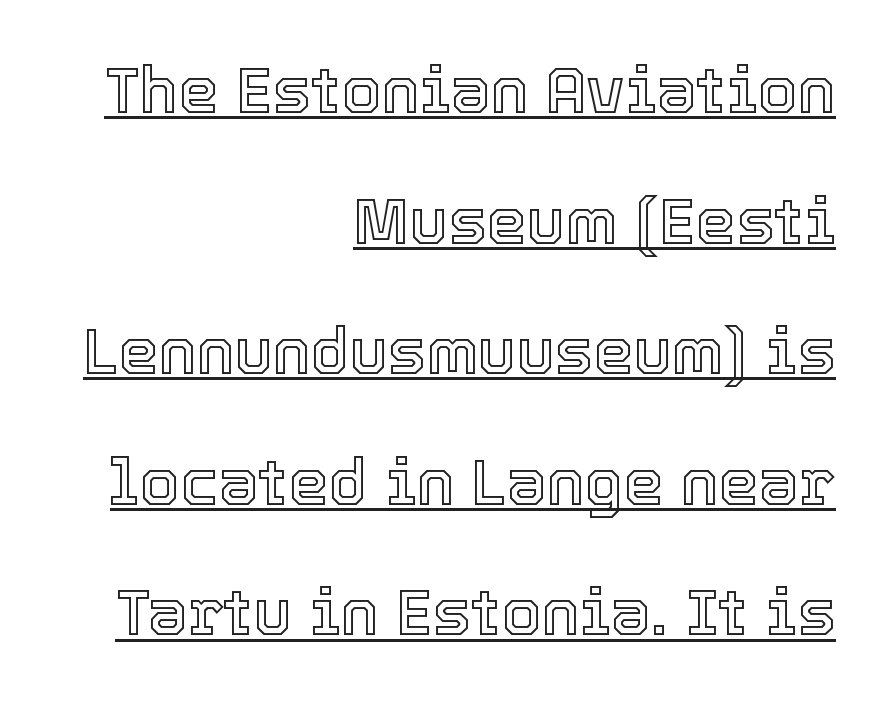
Q: Is the text italic (slanted)? A: No, it is upright.
Q: Is the text underlined? A: Yes.
Q: How is the paragraph aligned? A: Right-aligned.
Q: Is the spacing between letters normal or unusually wide? A: Normal.
Q: Is the spacing between lines tight, normal or loose? A: Loose.
Q: Width (condensed, normal, or wide)? A: Normal.
Q: x-height? A: Medium.
Q: Monospaced? A: No.
